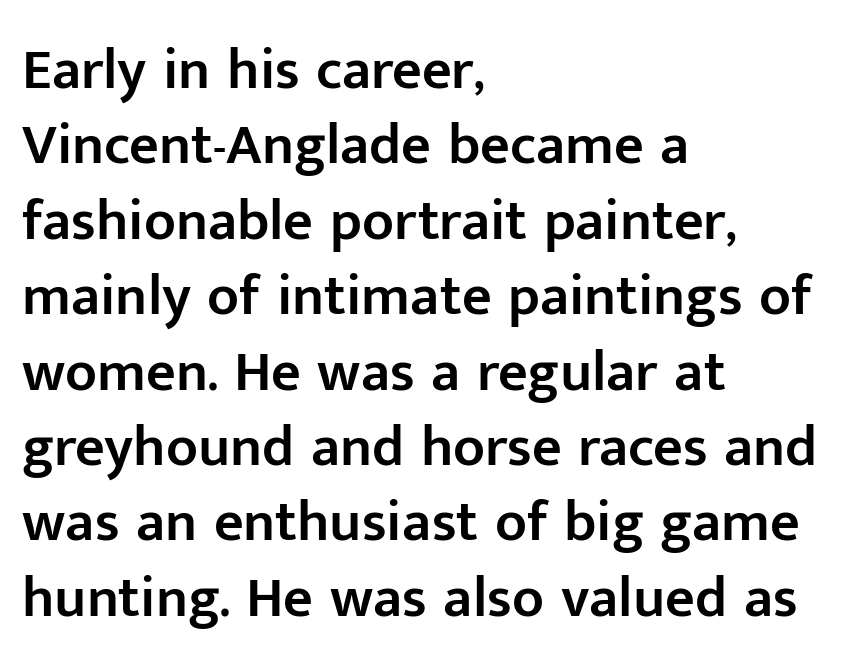
In terms of letterspacing, this is plain default setting. This sample has the flowing, uneven cadence of proportional lettering. The paragraph shown leans on its left margin. Typographic density is moderately raised because the face is semibold. Beneath every word, the page is bare. What's the leading like? Ordinary, nothing unusual.
